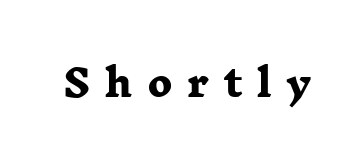
Q: Is the text bold? A: Yes.
Q: Is the typeface a serif or a sans-serif typeface? A: Serif.
Q: Is the text underlined? A: No.
Q: Is the spacing between letters normal or unusually wide? A: Unusually wide.
Q: Width (condensed, normal, or wide)? A: Wide.
Q: Stroke contrast? A: Low.
Q: x-height? A: Medium.
Q: Monospaced? A: No.
